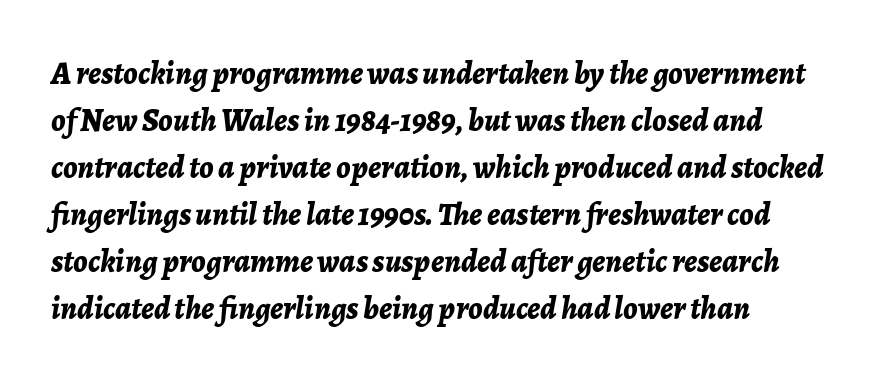
Q: Is the text bold? A: Yes.
Q: Is the text italic (slanted)? A: Yes, it leans right by about 7 degrees.
Q: Is the text underlined? A: No.
Q: How is the paragraph aligned? A: Left-aligned.
Q: Is the spacing between letters normal or unusually wide? A: Normal.
Q: Is the spacing between lines tight, normal or loose? A: Normal.
Q: Width (condensed, normal, or wide)? A: Normal.
Q: Stroke contrast? A: Low.
Q: x-height? A: Medium.
Q: Monospaced? A: No.
